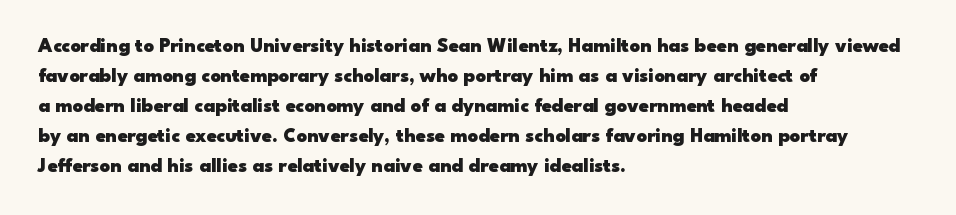
Alignment: flush left. Tall strokes in this sample are plumb rather than angled. Successive baselines arrive at the customary interval. The rendering uses a bold face; every stroke is thick and dark. The specimen omits any rule beneath the text block's lines. Short note: letters normally spaced.
